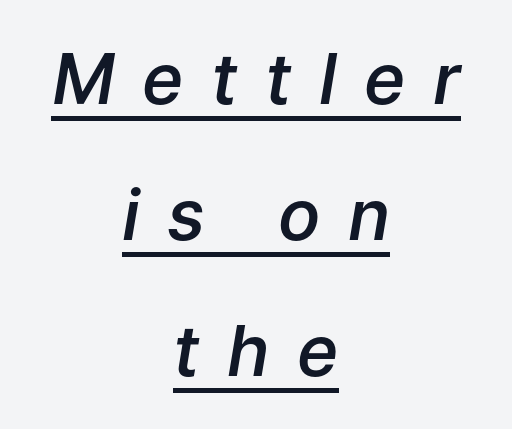
The image shows 70 px semibold type, italic (leaning right); set centered, loose line spacing (1.94x), unusually wide letter spacing (+0.39 em), underlined; low stroke contrast and a medium x-height.
